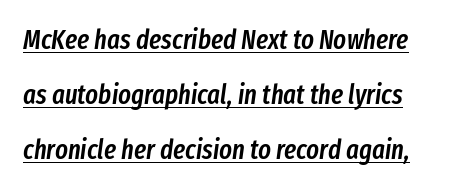
Q: Is the text bold? A: Semi-bold.
Q: Is the text italic (slanted)? A: Yes, it leans right by about 8 degrees.
Q: Is the text underlined? A: Yes.
Q: Is the spacing between letters normal or unusually wide? A: Normal.
Q: Is the spacing between lines tight, normal or loose? A: Loose.
